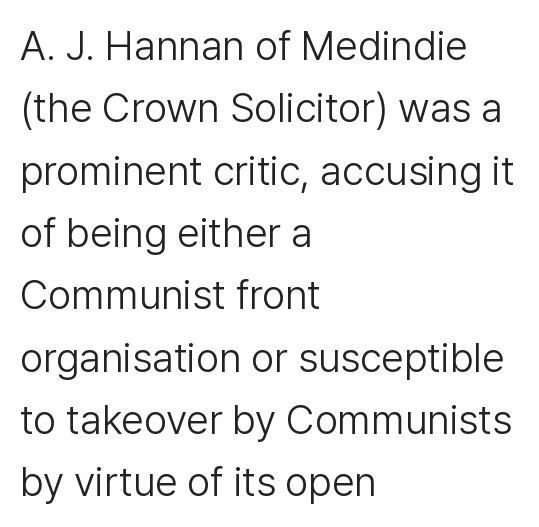
Q: Is the text bold? A: No.
Q: Is the text italic (slanted)? A: No, it is upright.
Q: Is the typeface a serif or a sans-serif typeface? A: Sans-serif.
Q: Is the text underlined? A: No.
Q: How is the paragraph aligned? A: Left-aligned.
Q: Is the spacing between letters normal or unusually wide? A: Normal.
Q: Is the spacing between lines tight, normal or loose? A: Normal.
Q: Width (condensed, normal, or wide)? A: Normal.
Q: Stroke contrast? A: Low.
Q: x-height? A: Medium.
Q: Monospaced? A: No.
